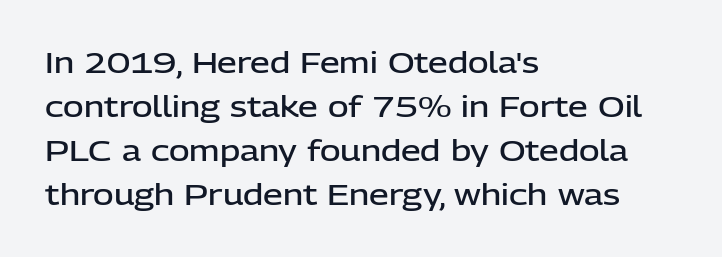
The rendering uses a semibold face; strokes are thickened but not to full bold. Each word holds together tightly as a unit, with standard inter-letter gaps. One glance says typical: line gaps are just what's usual. Casual observation: everything's shoved over to the left.
